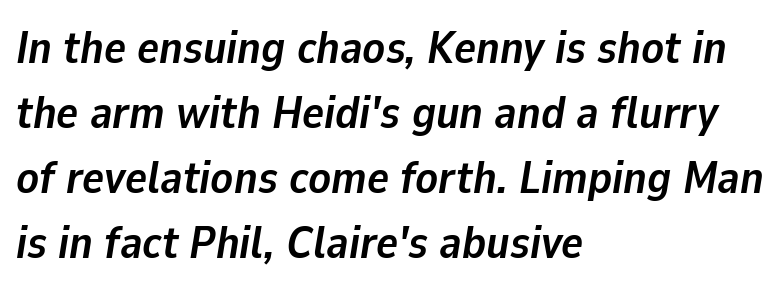
The image shows 46 px semibold type, italic (leaning right); set left-aligned, normal line spacing (1.41x), normal letter spacing, not underlined; low stroke contrast and a medium x-height.
